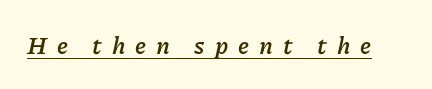
Q: Is the text bold? A: Yes.
Q: Is the text italic (slanted)? A: Yes, it leans right by about 11 degrees.
Q: Is the text underlined? A: Yes.
Q: Is the spacing between letters normal or unusually wide? A: Unusually wide.
